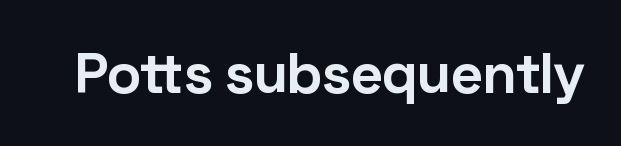
{"serif": "no", "italic": "no", "bold": "yes", "weight": "bold", "width": "normal", "stroke_contrast": "low", "x_height": "medium", "monospaced": "no", "underline": "no", "letter_spacing": "normal", "letter_spacing_em": 0.0, "glyph_px": 57}
